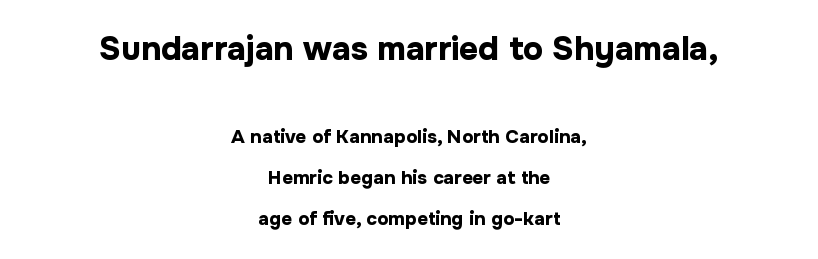
Q: Is the text bold? A: Yes.
Q: Is the text italic (slanted)? A: No, it is upright.
Q: Is the typeface a serif or a sans-serif typeface? A: Sans-serif.
Q: Is the text underlined? A: No.
Q: How is the paragraph aligned? A: Centered.
Q: Is the spacing between letters normal or unusually wide? A: Normal.
Q: Is the spacing between lines tight, normal or loose? A: Loose.
Q: Which block of text is set in a larger size, the first (top) or the second (bottom)? A: The first (top) one.
Q: Width (condensed, normal, or wide)? A: Normal.
Q: Stroke contrast? A: Low.
Q: x-height? A: Medium.
Q: Monospaced? A: No.
